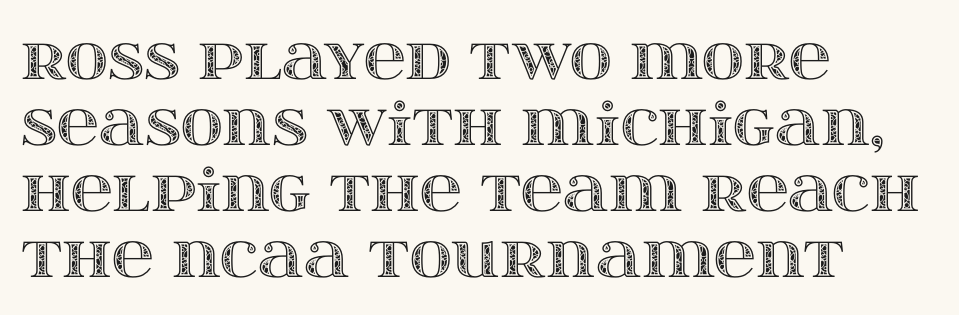
Q: Is the text italic (slanted)? A: No, it is upright.
Q: Is the text underlined? A: No.
Q: How is the paragraph aligned? A: Left-aligned.
Q: Is the spacing between letters normal or unusually wide? A: Normal.
Q: Is the spacing between lines tight, normal or loose? A: Tight.
Q: Width (condensed, normal, or wide)? A: Wide.
Q: x-height? A: Large.
Q: Monospaced? A: No.
